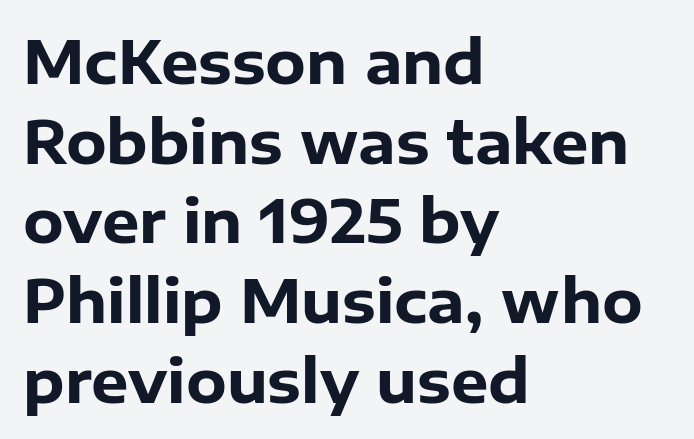
Q: Is the text bold? A: Yes.
Q: Is the text italic (slanted)? A: No, it is upright.
Q: Is the typeface a serif or a sans-serif typeface? A: Sans-serif.
Q: Is the text underlined? A: No.
Q: How is the paragraph aligned? A: Left-aligned.
Q: Is the spacing between letters normal or unusually wide? A: Normal.
Q: Is the spacing between lines tight, normal or loose? A: Normal.
Q: Width (condensed, normal, or wide)? A: Normal.
Q: Stroke contrast? A: Low.
Q: x-height? A: Medium.
Q: Monospaced? A: No.
